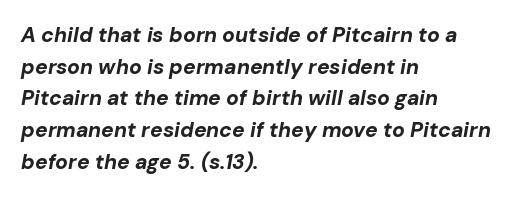
Decoration check: the copy has no underline. The strokes are fattened all the way to bold. The compositor pushed each line to the left boundary. This block has exactly the height ordinary leading produces. The letters are slanted; this is an italic face. What stands out about the letter spacing? Nothing — it is the standard amount.
